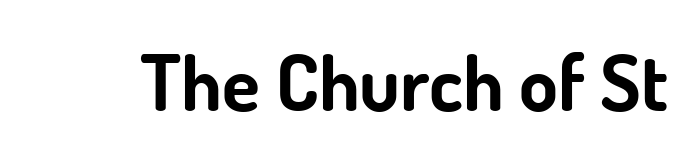
The image shows 78 px bold sans-serif type, upright; set normal letter spacing, not underlined; low stroke contrast and a small x-height.
